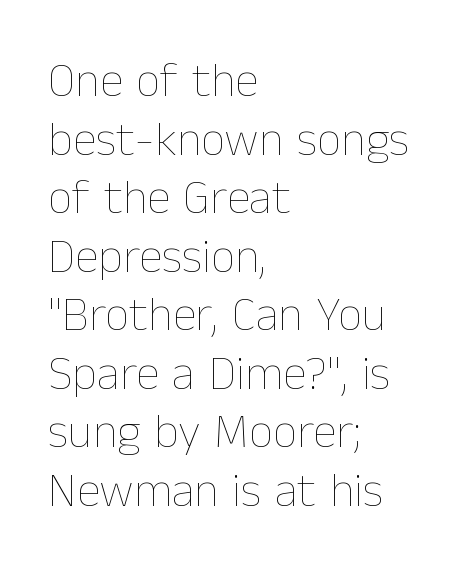
Descenders hang freely into open space. The gaps between neighbouring characters are ordinary and unremarkable. Every row of glyphs begins at an identical x-position on the left. The typography opts for an upright posture over an oblique one. The face used here is proportionally spaced, like ordinary book or web type. Stem width sits at or under what a default text font uses.
